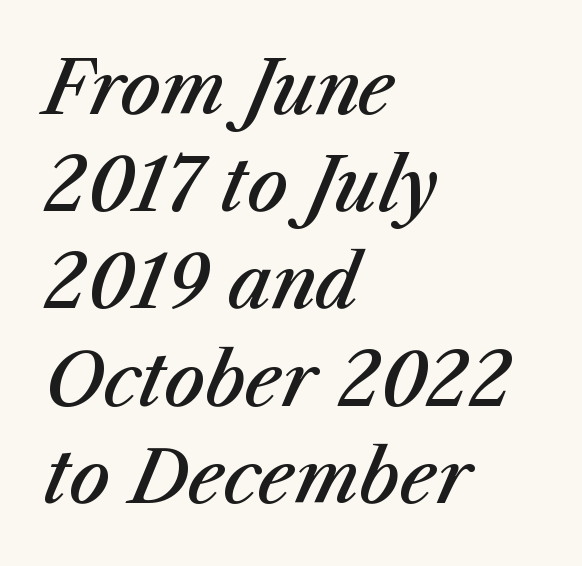
Each letter keeps its own natural width here, so spacing adapts to shape. If you measured baseline to baseline, you'd find a middling distance. The face used here has a pronounced slope to its letters. Slightly chunky letters — semibold, I'd say, not full bold.
